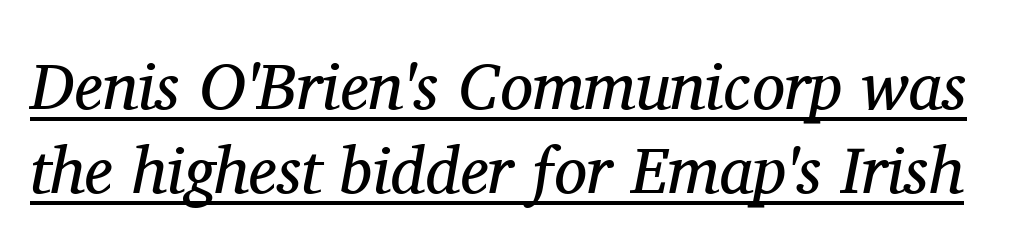
This sample has the flowing, uneven cadence of proportional lettering. The letters carry serifs — small finishing strokes at the ends of their stems. The lettering is marked with a stroke running underneath it. The passage shown has conventional tracking throughout.
